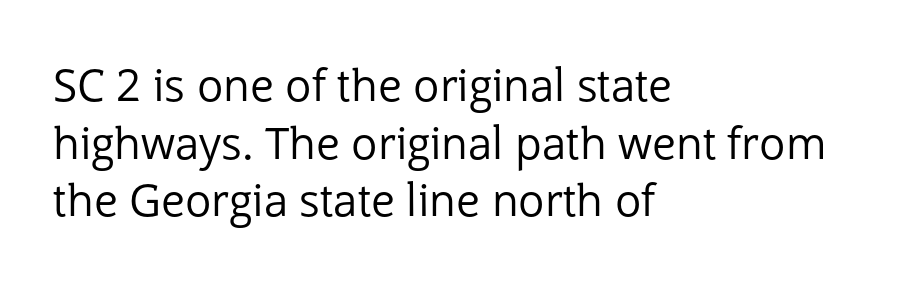
{"serif": "no", "italic": "no", "bold": "no", "weight": "regular", "width": "normal", "stroke_contrast": "low", "x_height": "medium", "monospaced": "no", "underline": "no", "align": "left", "line_spacing": "normal", "line_spacing_ratio": 1.31, "letter_spacing": "normal", "letter_spacing_em": 0.0, "glyph_px": 44}
